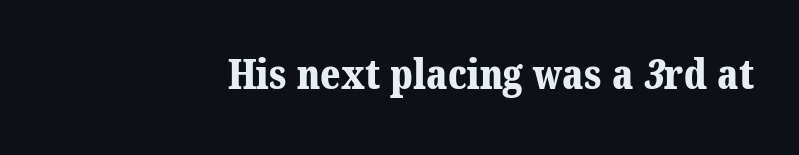
Plain, unruled lines of type. Here the designer chose a conventional face with non-uniform glyph widths. Look at the stroke-to-counter ratio: heavy, a bold. The paragraph has a hard right edge and a soft left edge. This is serif lettering, the kind often seen in printed books.
